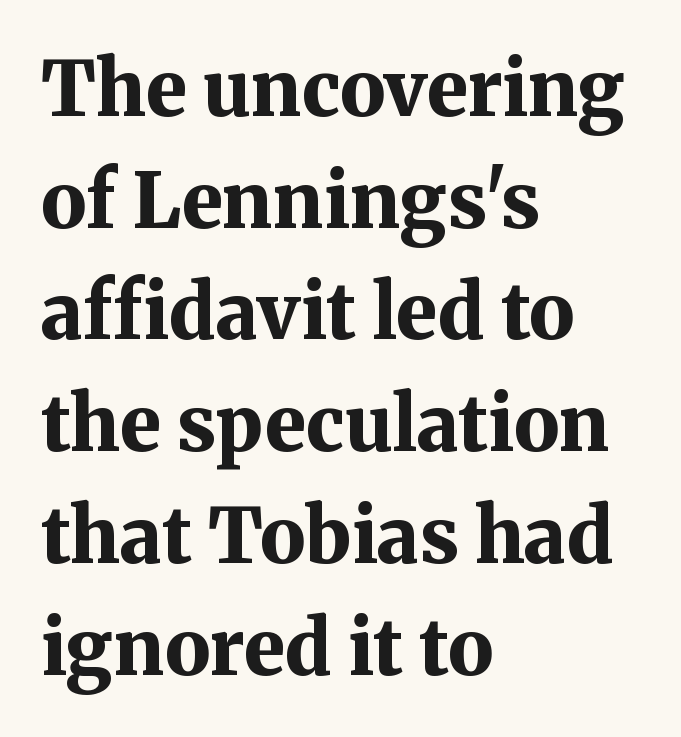
{"serif": "yes", "italic": "no", "bold": "yes", "weight": "bold", "width": "normal", "stroke_contrast": "medium", "x_height": "medium", "monospaced": "no", "underline": "no", "align": "left", "line_spacing": "normal", "line_spacing_ratio": 1.47, "letter_spacing": "normal", "letter_spacing_em": 0.0, "glyph_px": 76}
